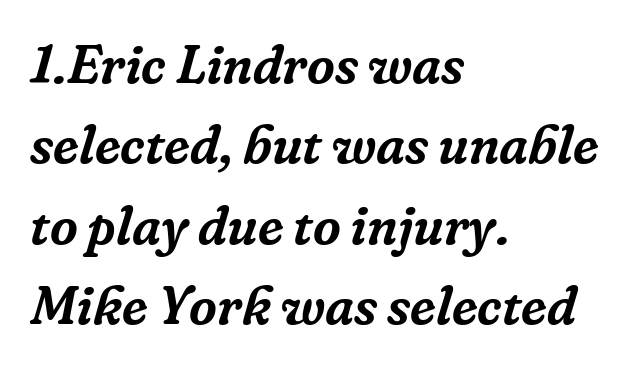
Q: Is the text italic (slanted)? A: Yes, it leans right by about 16 degrees.
Q: Is the typeface a serif or a sans-serif typeface? A: Serif.
Q: Is the text underlined? A: No.
Q: How is the paragraph aligned? A: Left-aligned.
Q: Is the spacing between letters normal or unusually wide? A: Normal.
Q: Is the spacing between lines tight, normal or loose? A: Normal.
Q: Width (condensed, normal, or wide)? A: Normal.
Q: Stroke contrast? A: Low.
Q: x-height? A: Medium.
Q: Monospaced? A: No.
